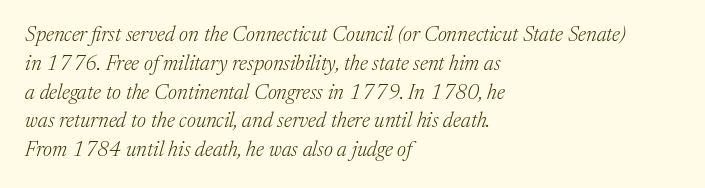
Check under the words: just untouched page. A student would call this left alignment; a typographer would say flush left, rag right. Honestly, the row spacing looks completely unremarkable. Look at the tracking — it's just the regular setting, nothing added. The letterforms sit at book weight or below. The lettering tilts uniformly, giving the passage an italic look.
